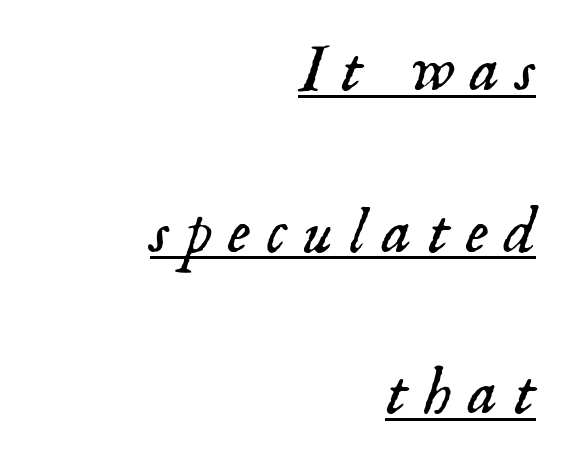
{"serif": "yes", "italic": "yes", "lean": "right", "slant_degrees": 18, "bold": "no", "weight": "light", "width": "normal", "stroke_contrast": "low", "x_height": "small", "monospaced": "no", "underline": "yes", "align": "right", "line_spacing": "loose", "line_spacing_ratio": 2.45, "letter_spacing": "wide", "letter_spacing_em": 0.25, "glyph_px": 66}
